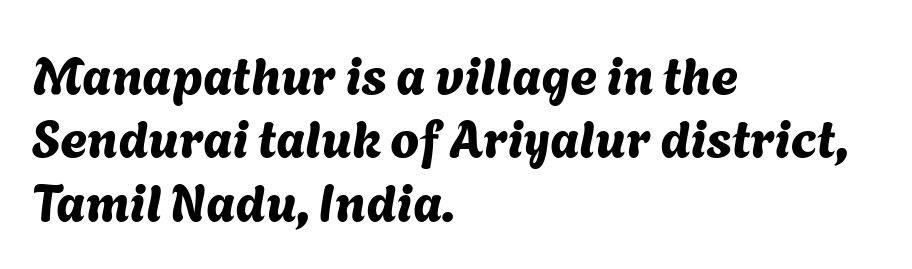
Q: Is the typeface a serif or a sans-serif typeface? A: Sans-serif.
Q: Is the text underlined? A: No.
Q: How is the paragraph aligned? A: Left-aligned.
Q: Is the spacing between letters normal or unusually wide? A: Normal.
Q: Width (condensed, normal, or wide)? A: Normal.
Q: Stroke contrast? A: Medium.
Q: x-height? A: Medium.
Q: Monospaced? A: No.
